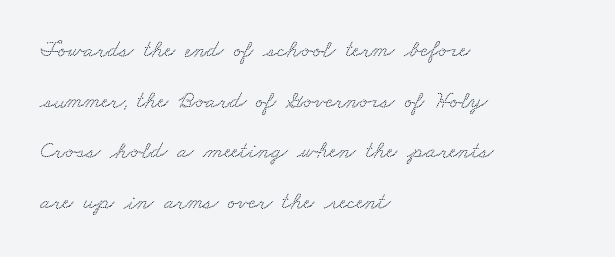
Q: Is the text underlined? A: No.
Q: How is the paragraph aligned? A: Left-aligned.
Q: Is the spacing between letters normal or unusually wide? A: Normal.
Q: Is the spacing between lines tight, normal or loose? A: Loose.
